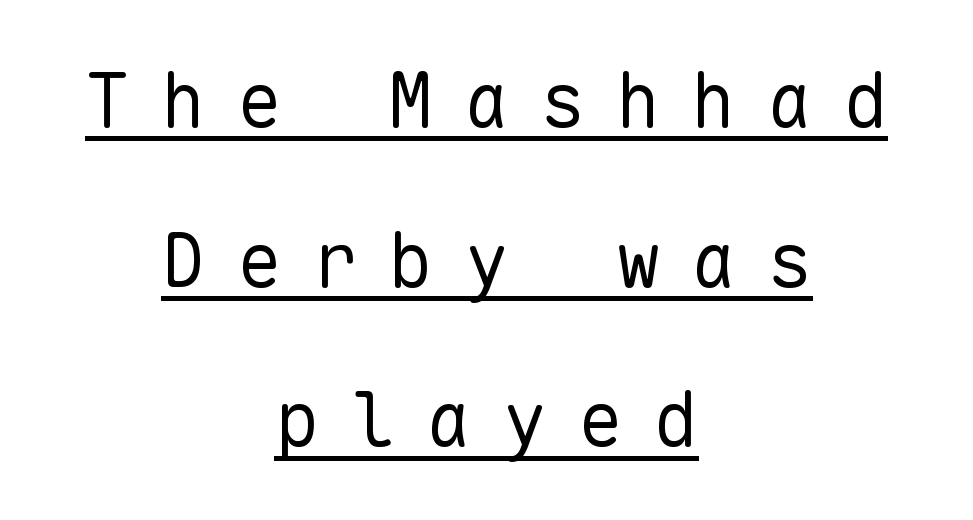
Q: Is the text bold? A: No.
Q: Is the text italic (slanted)? A: No, it is upright.
Q: Is the typeface a serif or a sans-serif typeface? A: Sans-serif.
Q: Is the text underlined? A: Yes.
Q: How is the paragraph aligned? A: Centered.
Q: Is the spacing between letters normal or unusually wide? A: Unusually wide.
Q: Is the spacing between lines tight, normal or loose? A: Loose.
Q: Width (condensed, normal, or wide)? A: Normal.
Q: Stroke contrast? A: Low.
Q: x-height? A: Medium.
Q: Monospaced? A: Yes.
